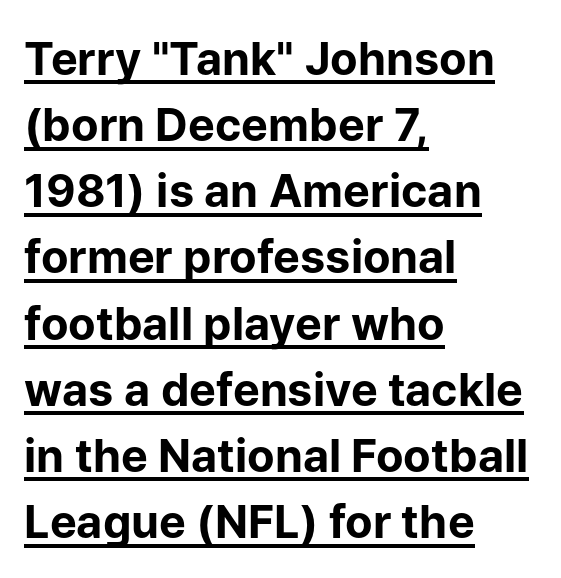
Q: Is the text bold? A: Yes.
Q: Is the text italic (slanted)? A: No, it is upright.
Q: Is the typeface a serif or a sans-serif typeface? A: Sans-serif.
Q: Is the text underlined? A: Yes.
Q: How is the paragraph aligned? A: Left-aligned.
Q: Is the spacing between letters normal or unusually wide? A: Normal.
Q: Is the spacing between lines tight, normal or loose? A: Normal.
Q: Width (condensed, normal, or wide)? A: Normal.
Q: Stroke contrast? A: Low.
Q: x-height? A: Medium.
Q: Monospaced? A: No.
